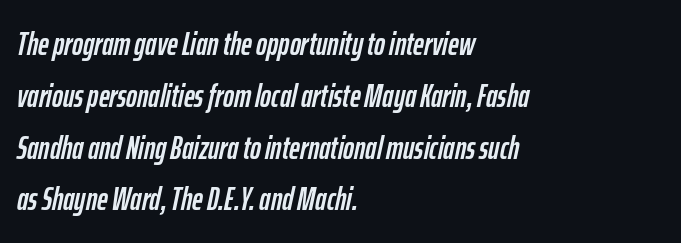
{"italic": "yes", "lean": "right", "slant_degrees": 12, "width": "condensed", "stroke_contrast": "low", "x_height": "medium", "monospaced": "no", "underline": "no", "align": "left", "line_spacing": "normal", "line_spacing_ratio": 1.57, "letter_spacing": "normal", "letter_spacing_em": 0.0, "glyph_px": 33}
